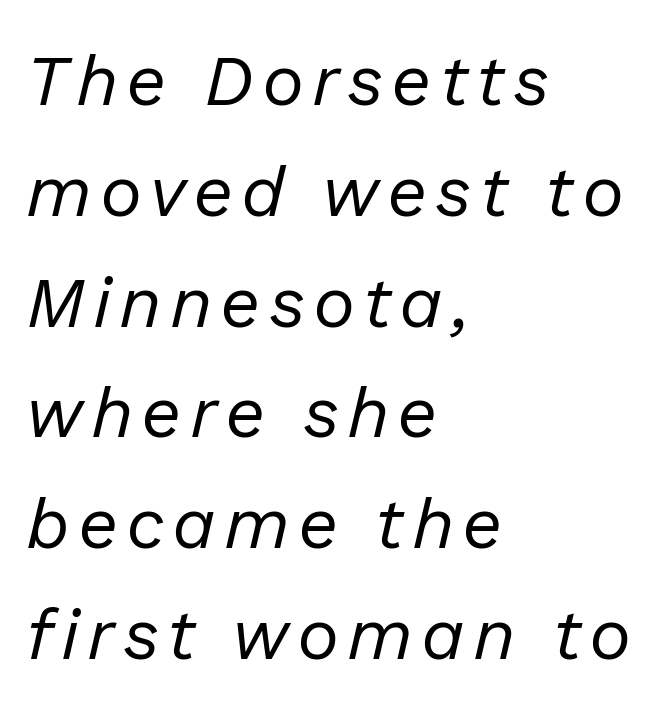
Is this a fixed-width face? No — the glyphs have proportional, varying widths. The compositor pushed each line to the left boundary. The font is comparable to plain body text, perhaps lighter. The font's italic variant was chosen for this text. Has an underline been added? It has not. This block has exactly the height ordinary leading produces.
